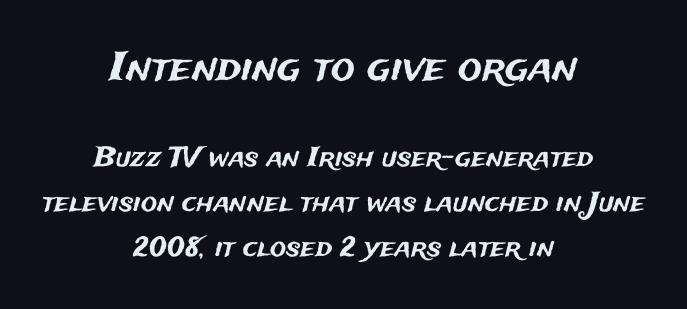
The image shows 40 px sans-serif type; set centered, normal line spacing (1.67x), normal letter spacing, not underlined; the first (top) block is 1.48x larger; medium stroke contrast and a medium x-height.
